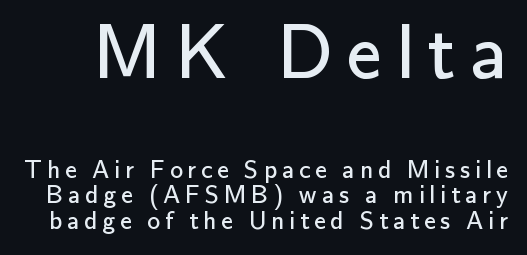
Just letters on the line, the space beneath them empty. The weight tops out at a normal text grade. Reading top to bottom, the characters get smaller at the block break. What kind of face is this? One without serifs — a sans. The letters advance in unequal steps, a hallmark of proportional type. The lines are packed closely together with very little leading.
